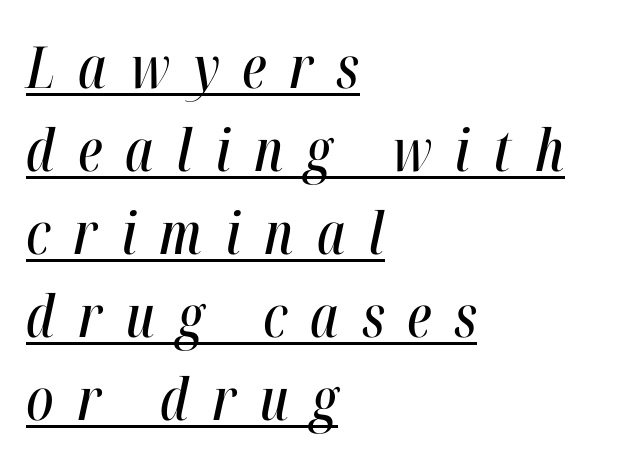
The image shows 58 px condensed type, italic (leaning right); set left-aligned, normal line spacing (1.43x), unusually wide letter spacing (+0.4 em), underlined; high stroke contrast and a medium x-height.
